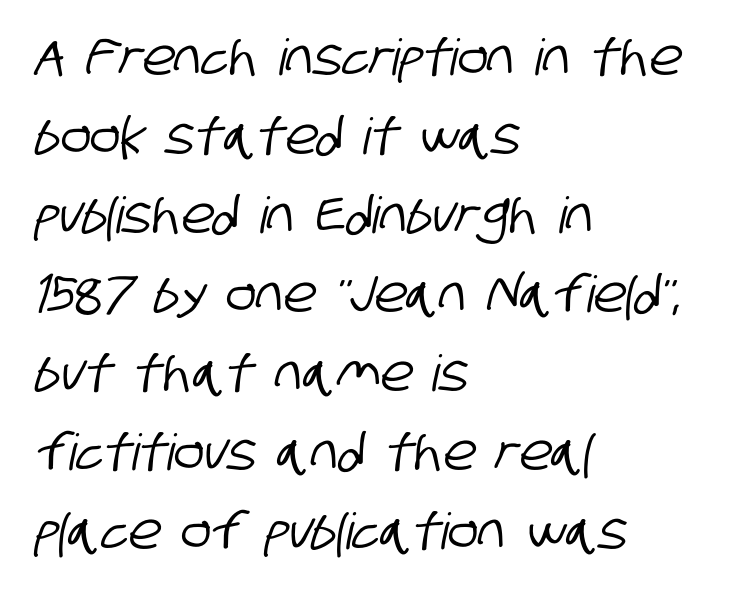
Q: Is the typeface a serif or a sans-serif typeface? A: Sans-serif.
Q: Is the text underlined? A: No.
Q: How is the paragraph aligned? A: Left-aligned.
Q: Is the spacing between letters normal or unusually wide? A: Normal.
Q: Is the spacing between lines tight, normal or loose? A: Normal.
Q: Width (condensed, normal, or wide)? A: Condensed.
Q: Stroke contrast? A: Low.
Q: x-height? A: Large.
Q: Monospaced? A: No.
